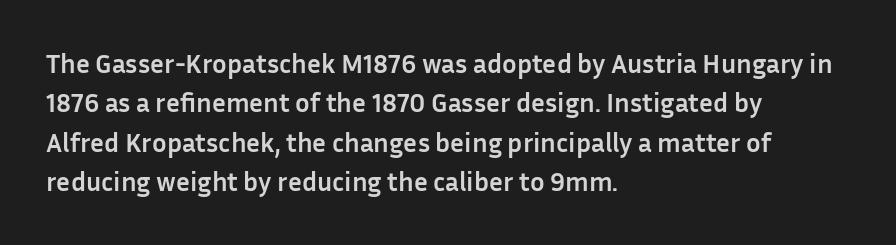
The line texture is even and compact thanks to regular tracking. Notice how the passage keeps a crisp vertical edge on the left only. Rendered with straight, roman letterforms. A bare baseline throughout the passage. One glance says typical: line gaps are just what's usual.
